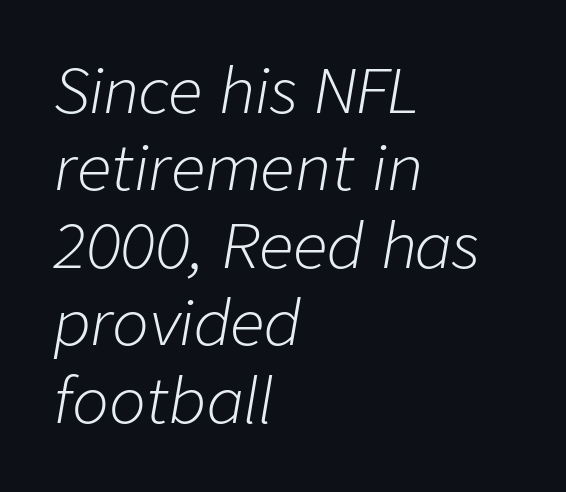
The image shows 61 px light type, italic (leaning right); set left-aligned, normal line spacing (1.27x), normal letter spacing, not underlined; low stroke contrast and a medium x-height.
